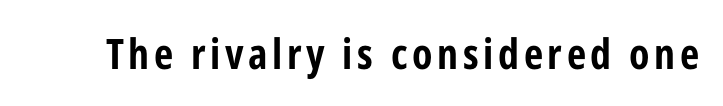
Q: Is the text bold? A: Yes.
Q: Is the text italic (slanted)? A: No, it is upright.
Q: Is the typeface a serif or a sans-serif typeface? A: Sans-serif.
Q: Is the text underlined? A: No.
Q: Width (condensed, normal, or wide)? A: Condensed.
Q: Stroke contrast? A: Low.
Q: x-height? A: Medium.
Q: Monospaced? A: No.
